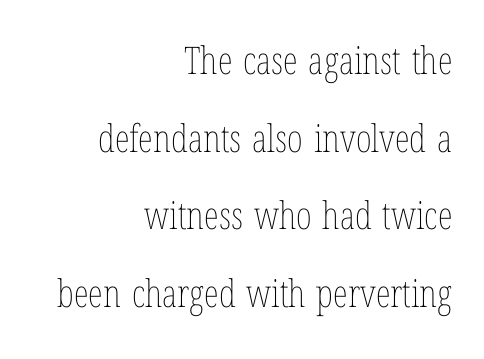
The letters stand straight up with perfectly vertical stems. Lines of text with bare space underneath. What stands out about the letter spacing? Nothing — it is the standard amount. Compared with a typical body face, this is equally light or lighter still. Airy leading.
